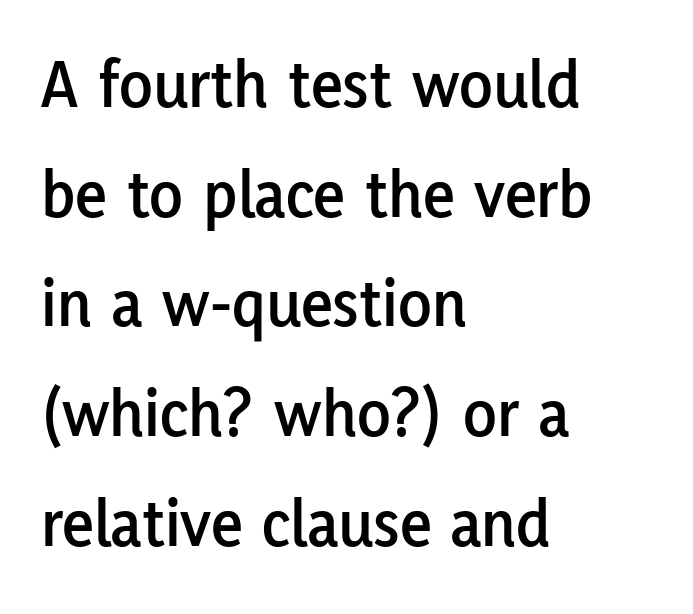
The image shows 69 px sans-serif type, upright; set left-aligned, normal line spacing (1.59x), normal letter spacing, not underlined; low stroke contrast and a medium x-height.
